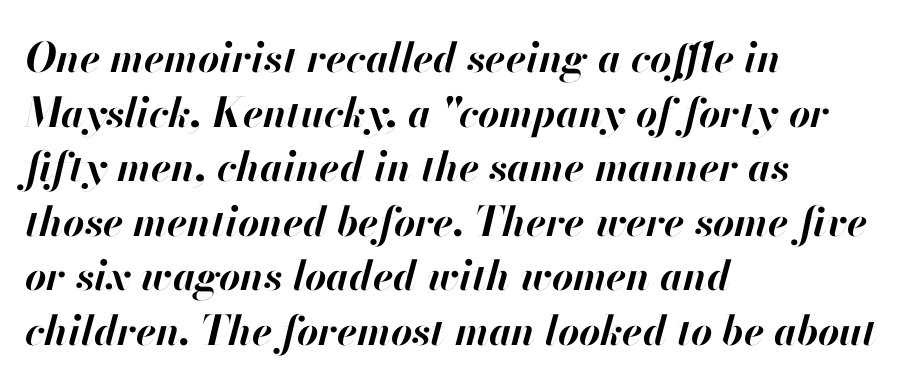
Q: Is the text bold? A: Yes.
Q: Is the text italic (slanted)? A: Yes, it leans right by about 13 degrees.
Q: Is the text underlined? A: No.
Q: How is the paragraph aligned? A: Left-aligned.
Q: Is the spacing between letters normal or unusually wide? A: Normal.
Q: Is the spacing between lines tight, normal or loose? A: Normal.
Q: Width (condensed, normal, or wide)? A: Normal.
Q: Stroke contrast? A: High.
Q: x-height? A: Small.
Q: Monospaced? A: No.
